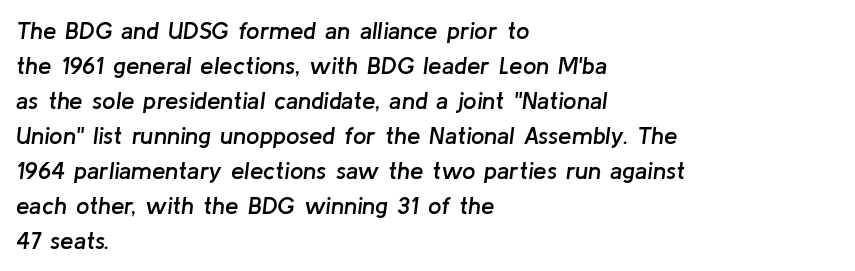
Q: Is the text bold? A: Semi-bold.
Q: Is the text italic (slanted)? A: Yes, it leans right by about 8 degrees.
Q: Is the text underlined? A: No.
Q: How is the paragraph aligned? A: Left-aligned.
Q: Is the spacing between letters normal or unusually wide? A: Normal.
Q: Is the spacing between lines tight, normal or loose? A: Normal.
